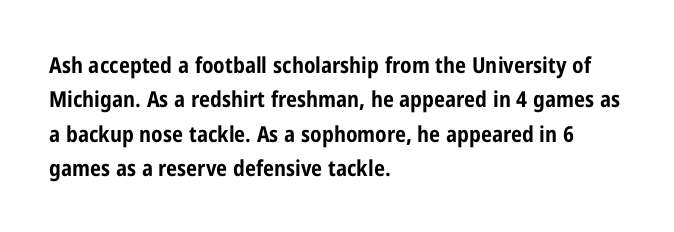
Upright lettering throughout. Just letters on the line, the space beneath them empty. The vertical gap from one line to the next is medium. Strong, thick strokes mark this as bold type. Short and long lines alike share a common starting point at left.
